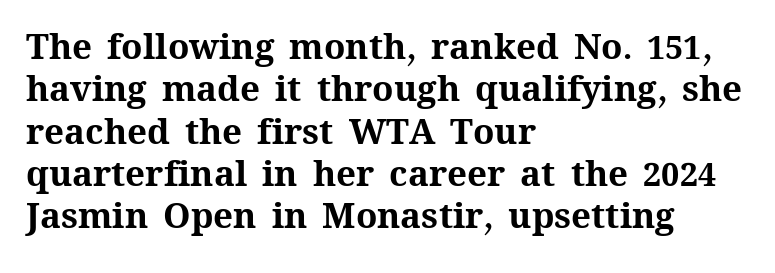
Q: Is the text bold? A: Yes.
Q: Is the text italic (slanted)? A: No, it is upright.
Q: Is the text underlined? A: No.
Q: How is the paragraph aligned? A: Left-aligned.
Q: Is the spacing between letters normal or unusually wide? A: Normal.
Q: Width (condensed, normal, or wide)? A: Normal.
Q: Stroke contrast? A: Medium.
Q: x-height? A: Medium.
Q: Monospaced? A: No.
